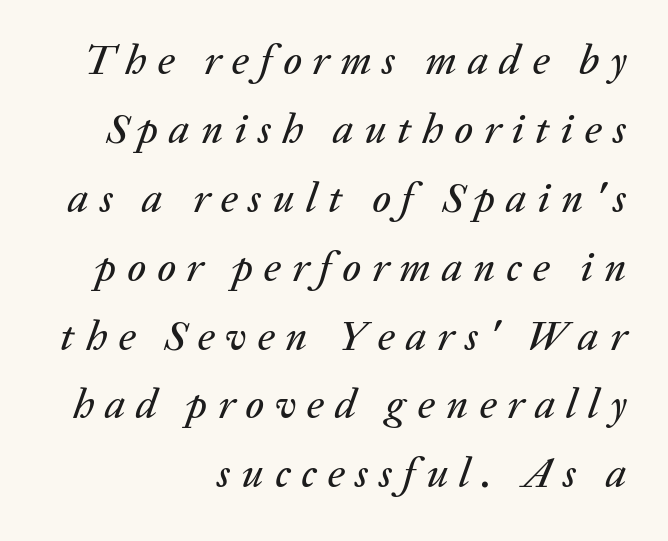
The image shows 42 px text type, italic (leaning right); set right-aligned, normal line spacing (1.64x), unusually wide letter spacing (+0.26 em), not underlined; low stroke contrast and a medium x-height.
